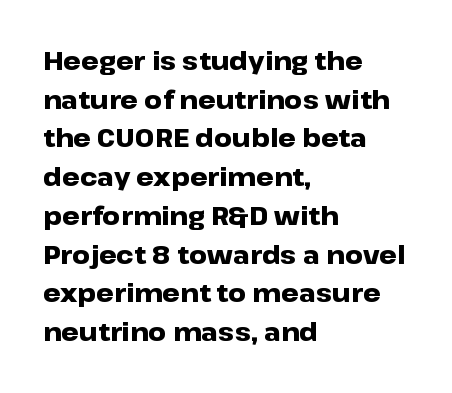
Q: Is the text bold? A: Yes.
Q: Is the text italic (slanted)? A: No, it is upright.
Q: Is the text underlined? A: No.
Q: How is the paragraph aligned? A: Left-aligned.
Q: Is the spacing between letters normal or unusually wide? A: Normal.
Q: Is the spacing between lines tight, normal or loose? A: Normal.
